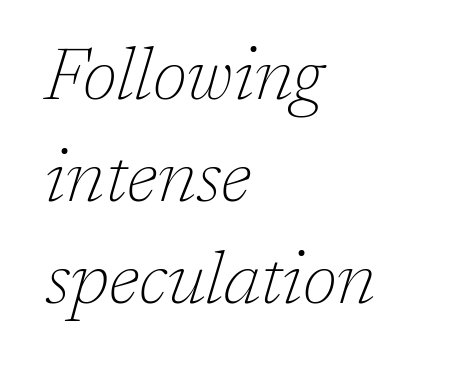
{"serif": "yes", "italic": "yes", "lean": "right", "slant_degrees": 17, "bold": "no", "weight": "thin", "width": "normal", "stroke_contrast": "low", "x_height": "medium", "monospaced": "no", "underline": "no", "align": "left", "line_spacing": "normal", "line_spacing_ratio": 1.4, "letter_spacing": "normal", "letter_spacing_em": 0.0, "glyph_px": 73}
